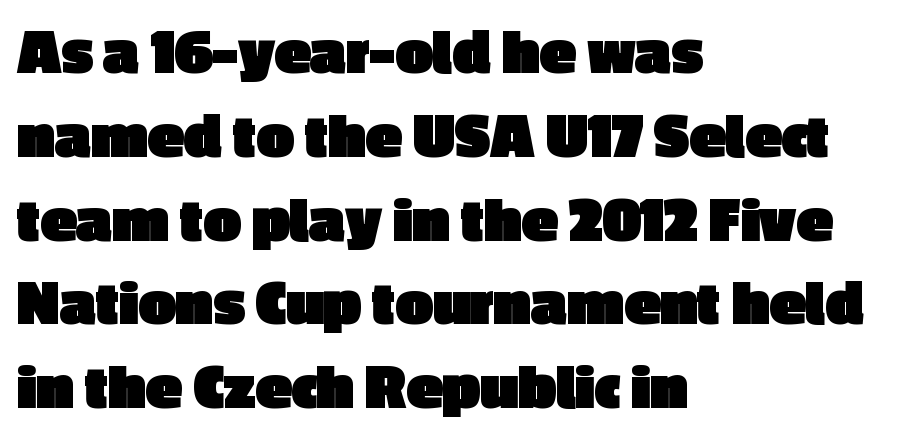
Reading down the block, your eye returns to a fixed left position each line. How would I describe the line gaps? Plain and ordinary. The typography opts for an upright posture over an oblique one. A bare baseline throughout the passage. Letter spacing: default. These lines carry a lot of weight — the face is fully bold.
